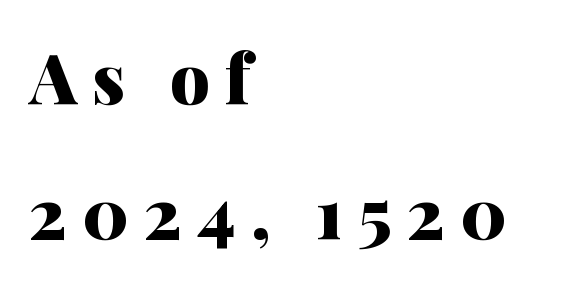
Notice how the stems are strictly vertical — no italics here. The specimen omits any rule beneath the text block's lines. How would I describe the line gaps? Wide and relaxed. The passage is arranged the way most books set body copy — flush left.
